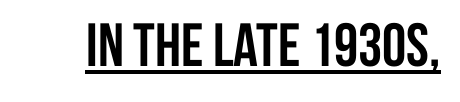
Q: Is the text bold? A: Yes.
Q: Is the text italic (slanted)? A: No, it is upright.
Q: Is the typeface a serif or a sans-serif typeface? A: Sans-serif.
Q: Is the text underlined? A: Yes.
Q: Is the spacing between letters normal or unusually wide? A: Normal.
Q: Width (condensed, normal, or wide)? A: Condensed.
Q: Stroke contrast? A: Low.
Q: x-height? A: Large.
Q: Monospaced? A: No.
